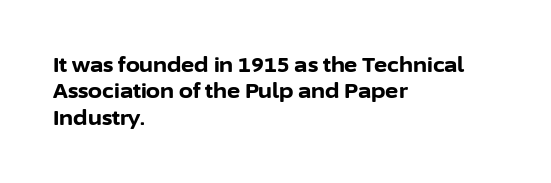
The image shows 20 px bold type, upright; set left-aligned, normal line spacing (1.32x), normal letter spacing, not underlined.
